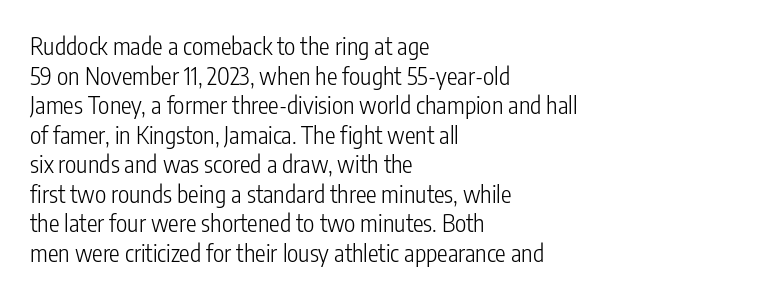
The image shows 24 px text type, upright; set left-aligned, line spacing 1.23x, normal letter spacing, not underlined.
